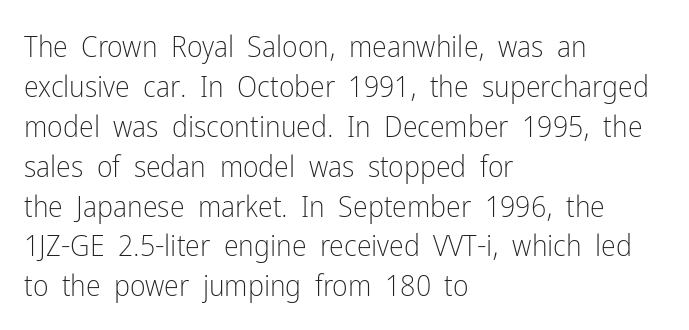
Caption: multi-line text, flush left, ragged right. The designer went with a sans here, leaving each stem footless. The designer left line spacing at the default. A quiet, ordinary-to-light weight characterises the typeface. The passage shown is not underscored anywhere. The passage shown is typed in a proportional face where columns would drift.
